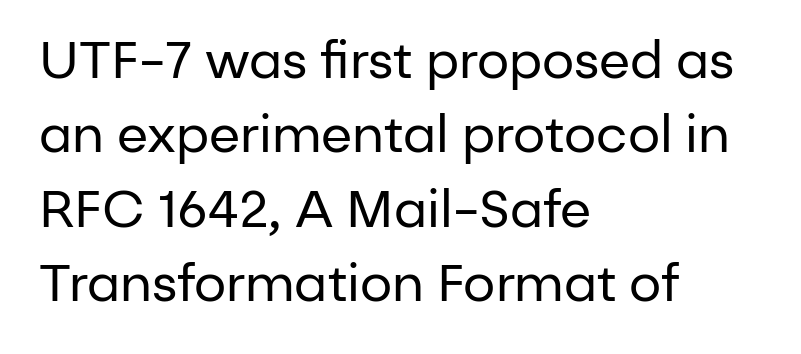
{"serif": "no", "italic": "no", "bold": "no", "weight": "regular", "width": "normal", "stroke_contrast": "low", "x_height": "medium", "monospaced": "no", "underline": "no", "align": "left", "line_spacing": "normal", "line_spacing_ratio": 1.46, "letter_spacing": "normal", "letter_spacing_em": 0.0, "glyph_px": 51}
